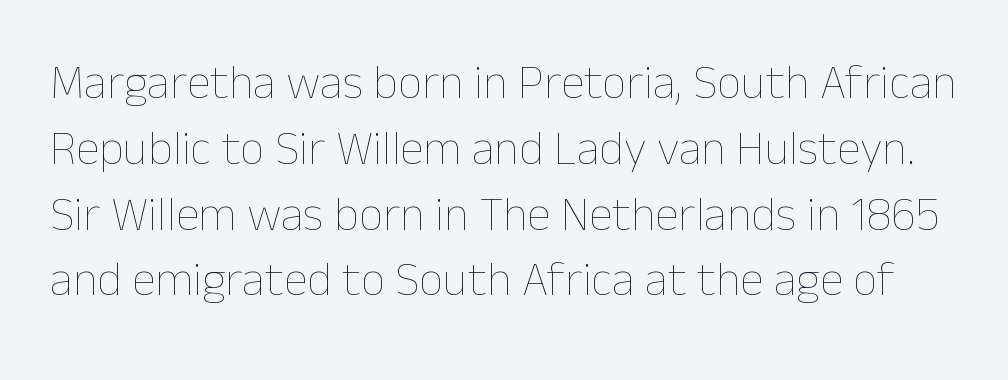
{"italic": "no", "bold": "no", "weight": "thin", "width": "normal", "stroke_contrast": "low", "x_height": "medium", "monospaced": "no", "underline": "no", "line_spacing": "normal", "line_spacing_ratio": 1.37, "letter_spacing": "normal", "letter_spacing_em": 0.0, "glyph_px": 48}
